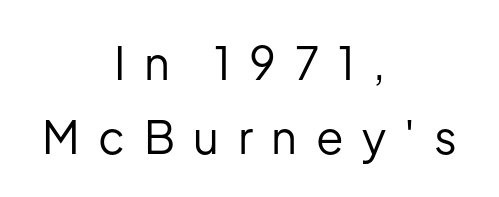
Q: Is the text bold? A: No.
Q: Is the text italic (slanted)? A: No, it is upright.
Q: Is the typeface a serif or a sans-serif typeface? A: Sans-serif.
Q: Is the text underlined? A: No.
Q: How is the paragraph aligned? A: Centered.
Q: Is the spacing between letters normal or unusually wide? A: Unusually wide.
Q: Is the spacing between lines tight, normal or loose? A: Normal.
Q: Width (condensed, normal, or wide)? A: Normal.
Q: Stroke contrast? A: Low.
Q: x-height? A: Medium.
Q: Monospaced? A: No.
